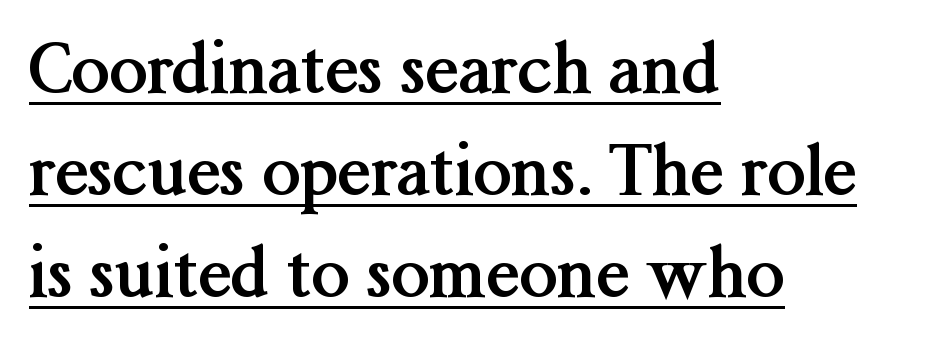
{"serif": "yes", "italic": "no", "bold": "yes", "weight": "semibold", "width": "normal", "stroke_contrast": "medium", "x_height": "medium", "monospaced": "no", "underline": "yes", "align": "left", "line_spacing": "normal", "line_spacing_ratio": 1.5, "letter_spacing": "normal", "letter_spacing_em": 0.0, "glyph_px": 68}
